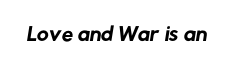
Q: Is the text bold? A: No.
Q: Is the typeface a serif or a sans-serif typeface? A: Sans-serif.
Q: Is the text underlined? A: No.
Q: Is the spacing between letters normal or unusually wide? A: Normal.
Q: Width (condensed, normal, or wide)? A: Normal.
Q: Stroke contrast? A: Low.
Q: x-height? A: Medium.
Q: Monospaced? A: No.
